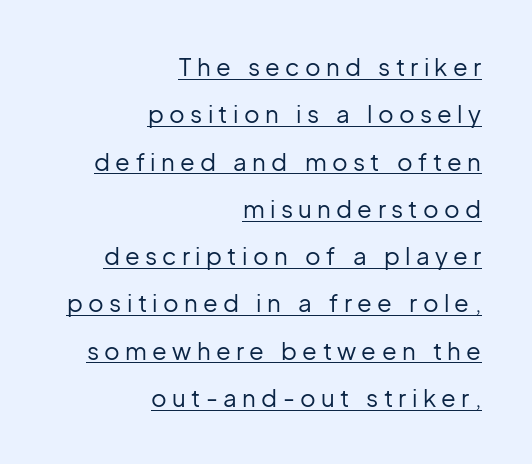
{"italic": "no", "bold": "no", "underline": "yes", "align": "right", "line_spacing": "loose", "line_spacing_ratio": 1.97, "letter_spacing": "wide", "letter_spacing_em": 0.22, "glyph_px": 24}
